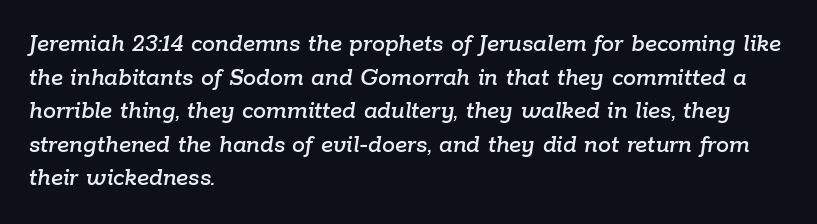
Q: Is the text italic (slanted)? A: Yes, it leans right by about 9 degrees.
Q: Is the text underlined? A: No.
Q: How is the paragraph aligned? A: Left-aligned.
Q: Is the spacing between letters normal or unusually wide? A: Normal.
Q: Is the spacing between lines tight, normal or loose? A: Normal.
